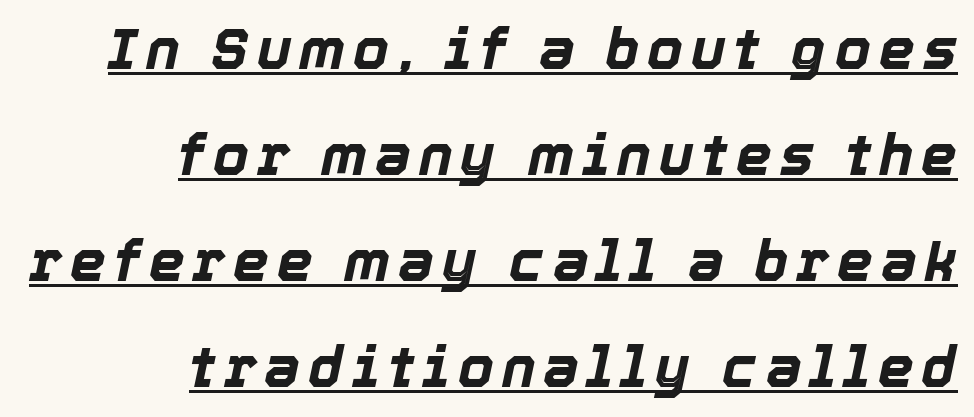
The image shows 57 px bold type, italic (leaning right); set right-aligned, line spacing 1.86x, underlined; a medium x-height.
